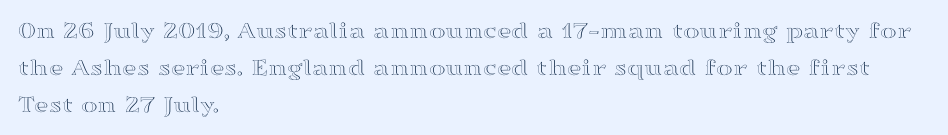
The image shows 25 px text type, upright; set left-aligned, normal line spacing (1.48x), normal letter spacing, not underlined.
